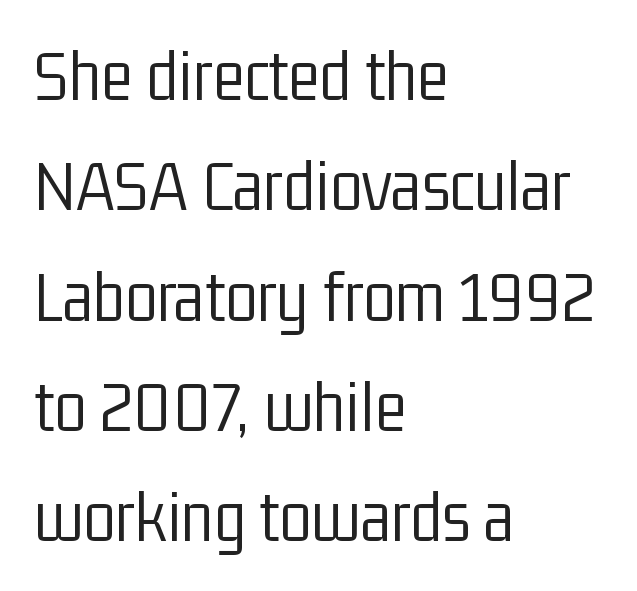
The image shows 74 px light, condensed sans-serif type, upright; set left-aligned, normal line spacing (1.49x), normal letter spacing, not underlined; low stroke contrast and a medium x-height.
